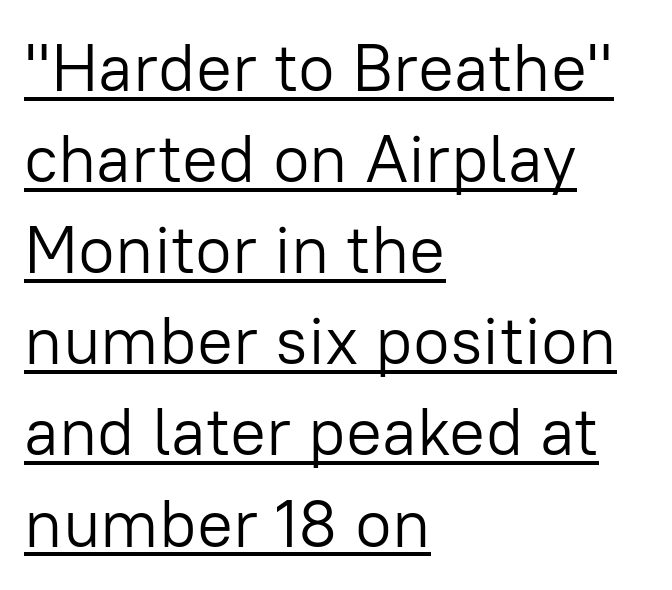
The font sits on the lighter half of the weight spectrum, regular included. Students, observe: this is what conventionally led text looks like. Compared with a centered layout, this one pins lines to the left instead. Letter spacing: default. You could not count columns in this text — the font is proportionally spaced.
